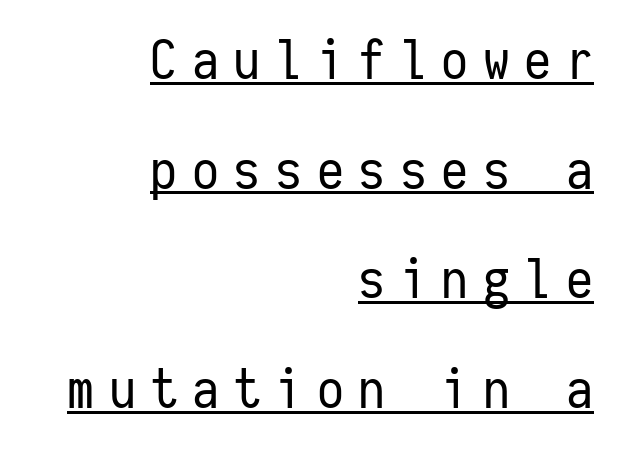
The image shows 54 px regular-weight, condensed sans-serif type, upright, monospaced; set right-aligned, loose line spacing (2.03x), unusually wide letter spacing (+0.27 em), underlined; low stroke contrast and a medium x-height.
